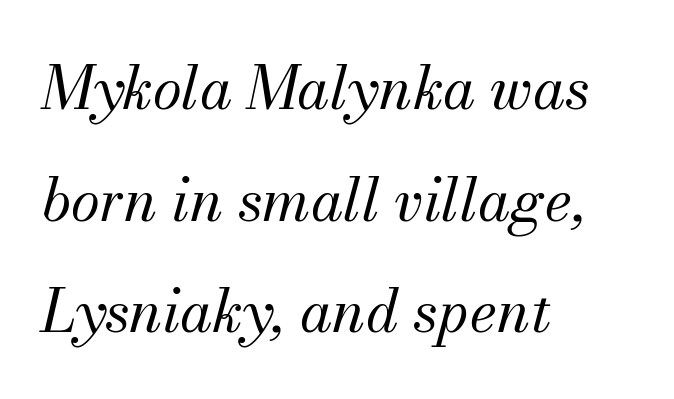
The specimen reads as italic at a glance. Character widths vary here, with narrow letters taking less room than wide ones. Small tapered or slab feet sit at the stroke ends, so this counts as serif. There is no visible air inserted between adjacent glyphs. Leftover space on each line is placed entirely after the last word.
